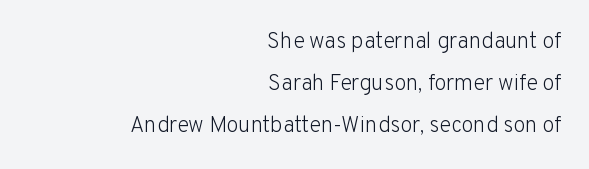
The rendering anchors every line to the right-hand side. Honestly, the letter spacing is just normal — you wouldn't notice it. The font sits on the lighter half of the weight spectrum, regular included. The rendering uses a large line-height, opening up the rows. Lines of text with bare space underneath. You can tell it's not italic because the verticals are truly vertical.
